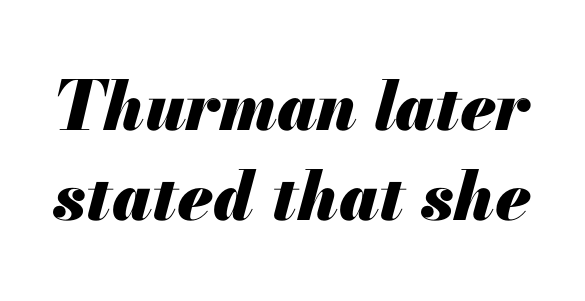
Is this a fixed-width face? No — the glyphs have proportional, varying widths. If you measured baseline to baseline, you'd find a middling distance. The letters sit at their default tracking, neither squeezed nor spread. You'd pick this weight for a headline — it's a proper bold. Just letters on the line, the space beneath them empty.
